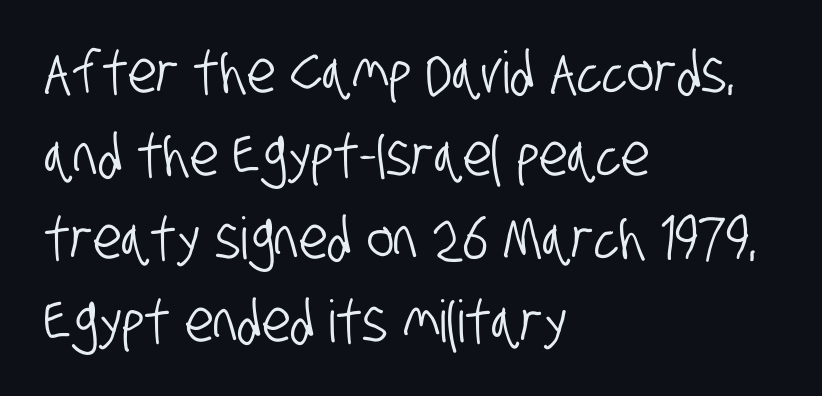
Q: Is the typeface a serif or a sans-serif typeface? A: Sans-serif.
Q: Is the text underlined? A: No.
Q: How is the paragraph aligned? A: Left-aligned.
Q: Is the spacing between letters normal or unusually wide? A: Normal.
Q: Is the spacing between lines tight, normal or loose? A: Normal.
Q: Width (condensed, normal, or wide)? A: Condensed.
Q: Stroke contrast? A: Low.
Q: x-height? A: Large.
Q: Monospaced? A: No.
